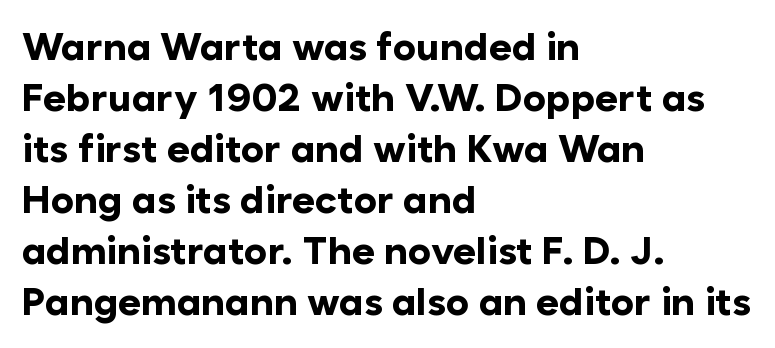
The image shows 39 px bold sans-serif type, upright; set left-aligned, normal line spacing (1.31x), normal letter spacing, not underlined; low stroke contrast and a medium x-height.
